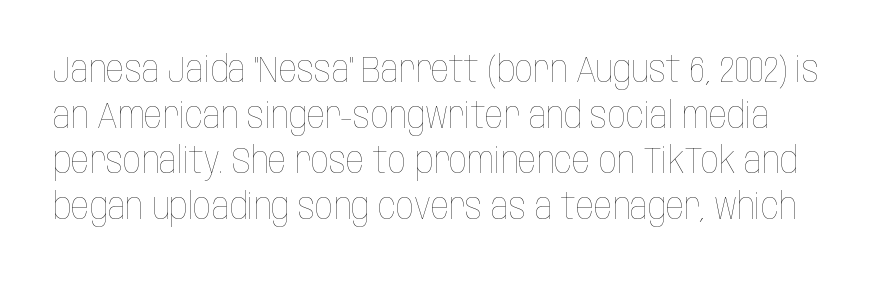
Every stem runs plumb, perpendicular to the baseline. Evenly set lines give the paragraph a standard silhouette. These lines keep a tight, regular rhythm from letter to letter. Has an underline been added? It has not.
